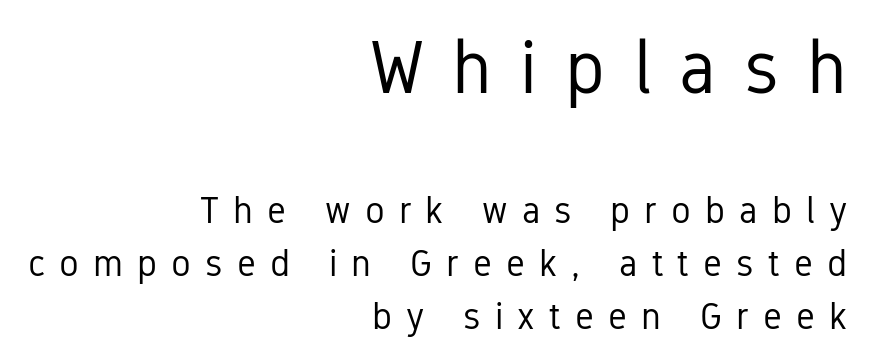
Q: Is the text bold? A: No.
Q: Is the text italic (slanted)? A: No, it is upright.
Q: Is the typeface a serif or a sans-serif typeface? A: Sans-serif.
Q: Is the text underlined? A: No.
Q: How is the paragraph aligned? A: Right-aligned.
Q: Is the spacing between letters normal or unusually wide? A: Unusually wide.
Q: Is the spacing between lines tight, normal or loose? A: Normal.
Q: Which block of text is set in a larger size, the first (top) or the second (bottom)? A: The first (top) one.
Q: Width (condensed, normal, or wide)? A: Condensed.
Q: Stroke contrast? A: Low.
Q: x-height? A: Medium.
Q: Monospaced? A: No.
